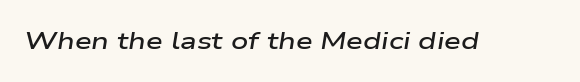
{"italic": "yes", "lean": "right", "slant_degrees": 9, "bold": "semi", "underline": "no", "letter_spacing": "normal", "letter_spacing_em": 0.0, "glyph_px": 24}
